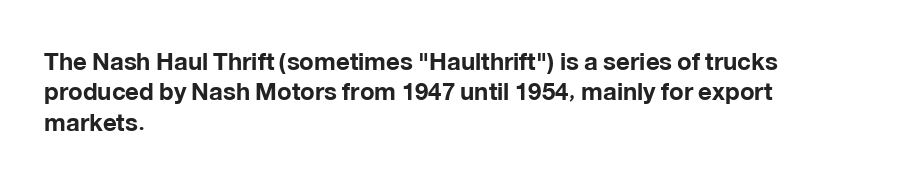
The glyphs are unaccompanied by any horizontal stroke below them. The leading is moderate, giving the passage an even texture. Left-aligned paragraph, ragged on the right. A full-strength bold gives these letters their thick strokes. This sample uses an upright cut, with every glyph sitting square on the baseline.
